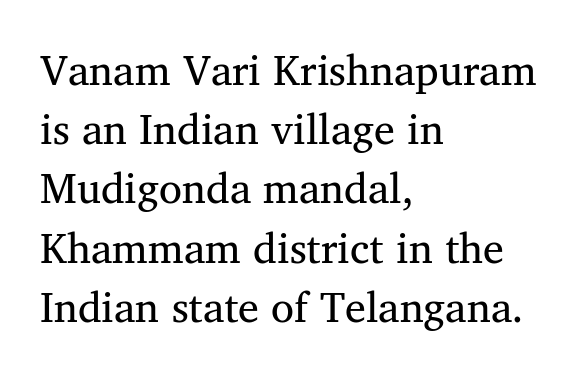
Note: serifs present on the glyphs. If you measured baseline to baseline, you'd find a middling distance. Does the lettering tilt? It doesn't — this is upright. Varying glyph widths throughout — classic text-font behaviour. Typeset ragged right — the left edge is the straight one.
